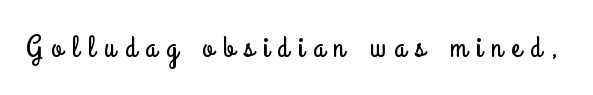
Q: Is the typeface a serif or a sans-serif typeface? A: Sans-serif.
Q: Is the text underlined? A: No.
Q: Is the spacing between letters normal or unusually wide? A: Unusually wide.
Q: Width (condensed, normal, or wide)? A: Condensed.
Q: Stroke contrast? A: Low.
Q: x-height? A: Small.
Q: Monospaced? A: No.
